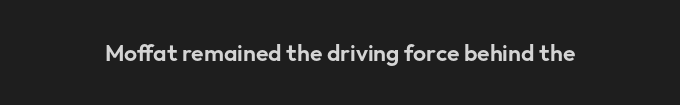
{"italic": "no", "underline": "no", "letter_spacing": "normal", "letter_spacing_em": 0.0, "glyph_px": 23}
